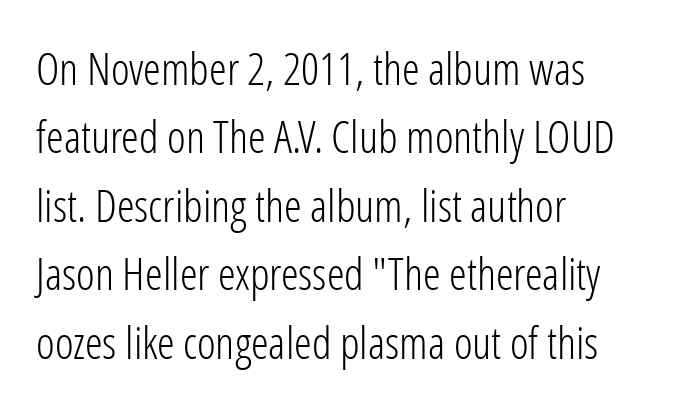
Does the lettering tilt? It doesn't — this is upright. Each new line begins a customary step beneath the previous one. Descender tails drop into unmarked territory. Is this a heavy cut? Hardly; it is regular or lighter.
